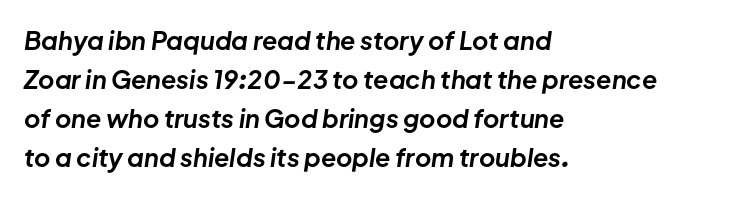
{"italic": "yes", "lean": "right", "slant_degrees": 8, "bold": "yes", "underline": "no", "align": "left", "line_spacing": "normal", "line_spacing_ratio": 1.56, "letter_spacing": "normal", "letter_spacing_em": 0.0, "glyph_px": 25}
